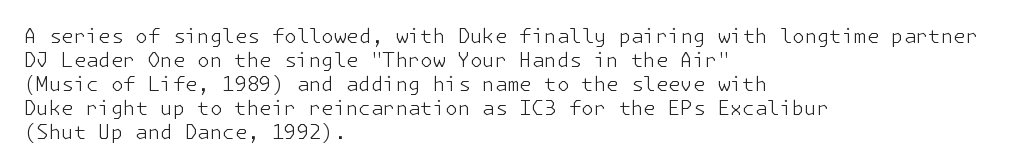
The image shows 20 px text type, upright; set left-aligned, line spacing 1.2x, normal letter spacing, not underlined.
